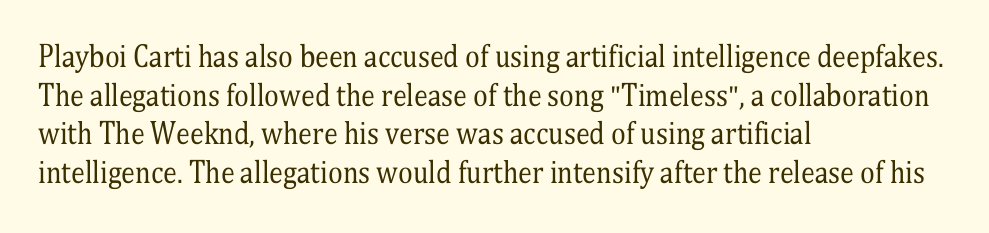
{"serif": "yes", "italic": "no", "bold": "no", "weight": "regular", "width": "condensed", "stroke_contrast": "medium", "x_height": "medium", "monospaced": "no", "underline": "no", "align": "left", "line_spacing": "normal", "line_spacing_ratio": 1.38, "letter_spacing": "normal", "letter_spacing_em": 0.0, "glyph_px": 28}
